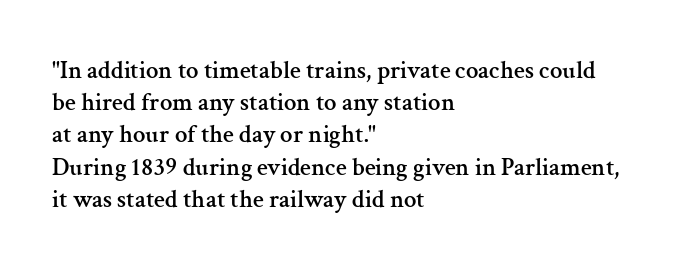
The image shows 25 px text type, upright; set left-aligned, normal line spacing (1.29x), normal letter spacing, not underlined.
